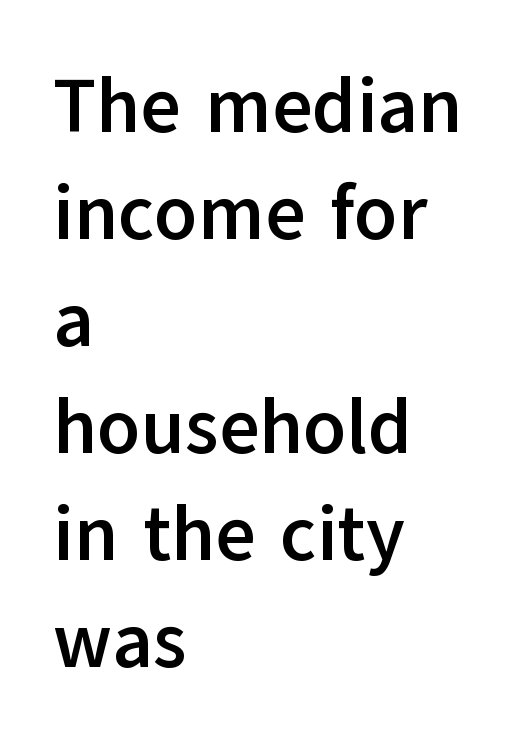
Q: Is the text bold? A: Yes.
Q: Is the text italic (slanted)? A: No, it is upright.
Q: Is the typeface a serif or a sans-serif typeface? A: Sans-serif.
Q: Is the text underlined? A: No.
Q: How is the paragraph aligned? A: Left-aligned.
Q: Is the spacing between letters normal or unusually wide? A: Normal.
Q: Is the spacing between lines tight, normal or loose? A: Normal.
Q: Width (condensed, normal, or wide)? A: Normal.
Q: Stroke contrast? A: Low.
Q: x-height? A: Medium.
Q: Monospaced? A: No.
